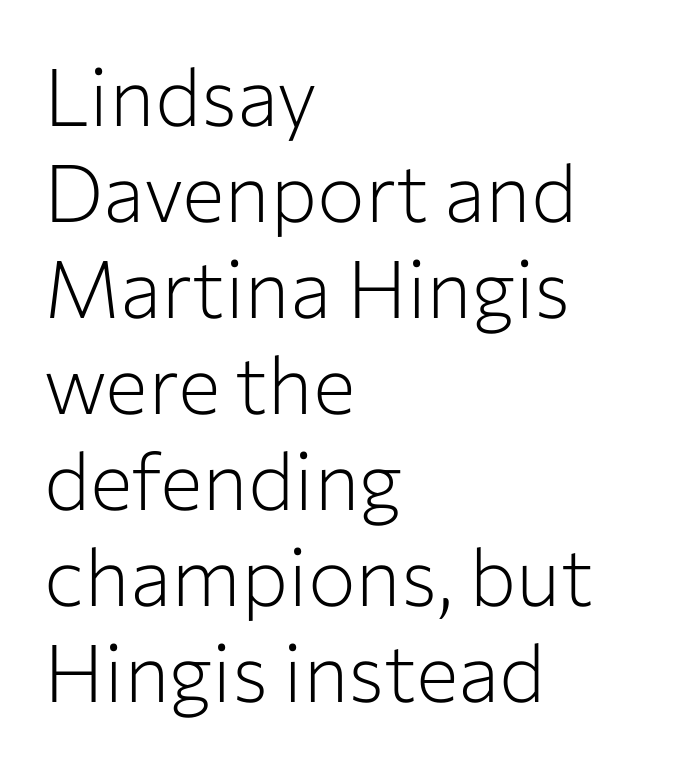
This is not heavy type; no bold has been used. Descenders are the only things crossing below the line. Tall strokes in this sample are plumb rather than angled. Reading down the block, your eye returns to a fixed left position each line. A sans-serif font was chosen for this passage.
